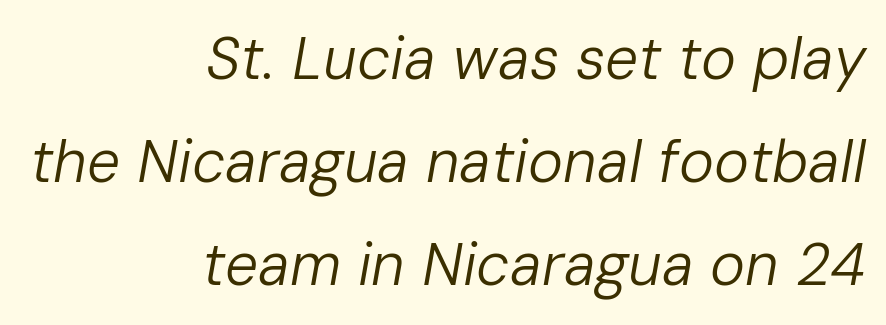
Q: Is the text bold? A: No.
Q: Is the text italic (slanted)? A: Yes, it leans right by about 10 degrees.
Q: Is the text underlined? A: No.
Q: How is the paragraph aligned? A: Right-aligned.
Q: Is the spacing between letters normal or unusually wide? A: Normal.
Q: Width (condensed, normal, or wide)? A: Normal.
Q: Stroke contrast? A: Low.
Q: x-height? A: Medium.
Q: Monospaced? A: No.
